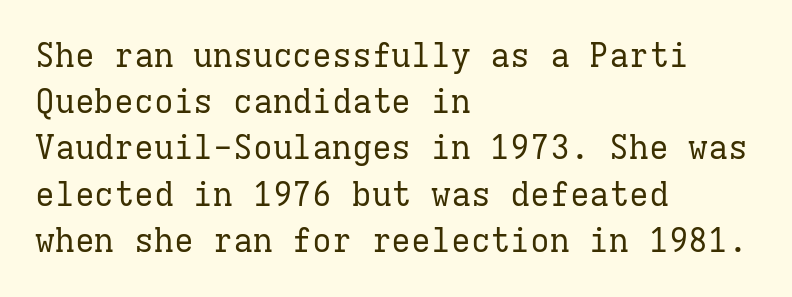
The image shows 33 px regular-weight serif type, upright, monospaced; set left-aligned, normal line spacing (1.4x), normal letter spacing, not underlined; low stroke contrast and a medium x-height.
